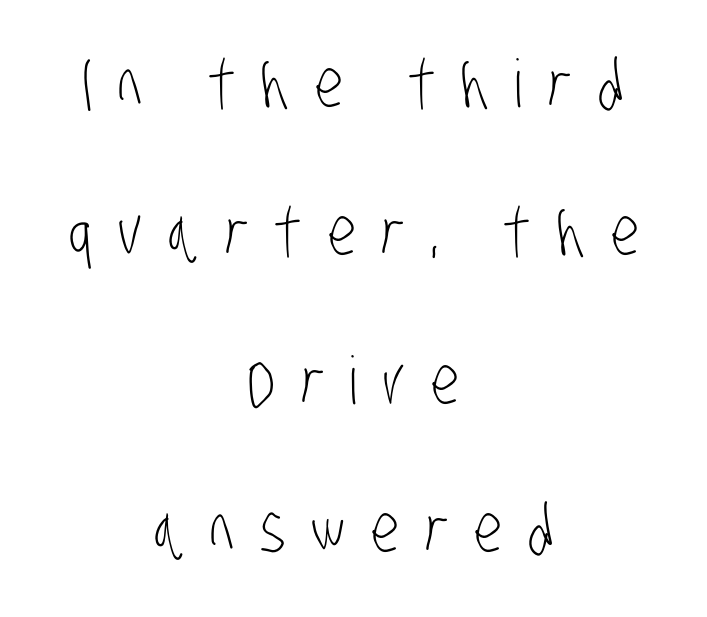
The image shows 66 px light, condensed sans-serif type; set centered, loose line spacing (2.25x), unusually wide letter spacing (+0.39 em), not underlined; low stroke contrast and a large x-height.
